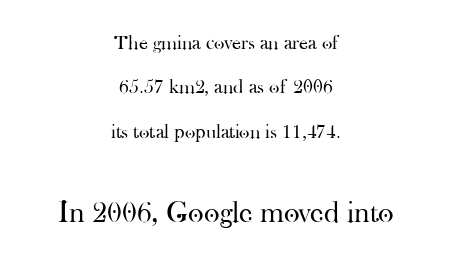
{"serif": "yes", "italic": "no", "bold": "no", "weight": "regular", "width": "normal", "stroke_contrast": "high", "x_height": "small", "monospaced": "no", "underline": "no", "align": "center", "line_spacing": "loose", "line_spacing_ratio": 2.22, "letter_spacing": "normal", "letter_spacing_em": 0.0, "larger_block": "second", "size_ratio": 1.5, "glyph_px": 30}
